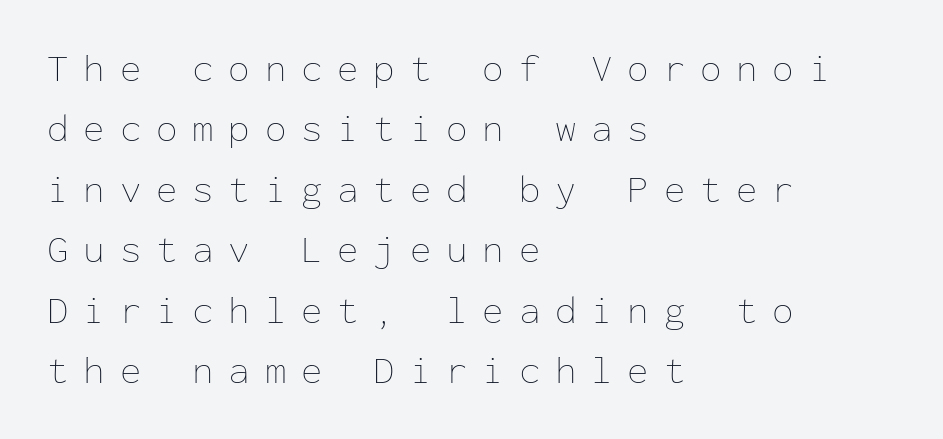
Q: Is the text bold? A: No.
Q: Is the text italic (slanted)? A: No, it is upright.
Q: Is the text underlined? A: No.
Q: How is the paragraph aligned? A: Left-aligned.
Q: Is the spacing between letters normal or unusually wide? A: Unusually wide.
Q: Is the spacing between lines tight, normal or loose? A: Normal.
Q: Width (condensed, normal, or wide)? A: Normal.
Q: Stroke contrast? A: Low.
Q: x-height? A: Medium.
Q: Monospaced? A: Yes.
